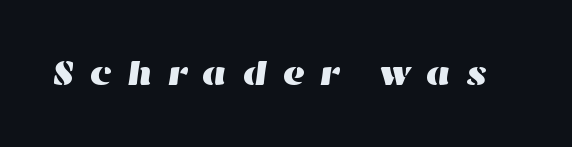
Q: Is the text underlined? A: No.
Q: Is the spacing between letters normal or unusually wide? A: Unusually wide.
Q: Width (condensed, normal, or wide)? A: Wide.
Q: Stroke contrast? A: High.
Q: x-height? A: Medium.
Q: Monospaced? A: No.
